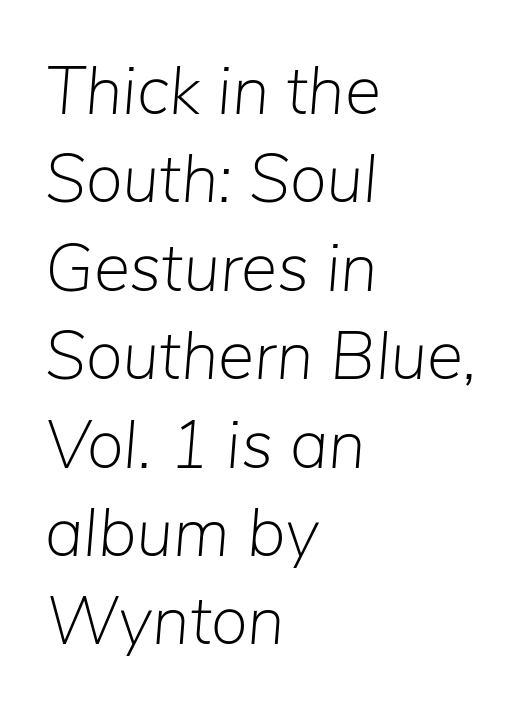
The image shows 68 px light type, italic (leaning right); set left-aligned, normal line spacing (1.3x), normal letter spacing, not underlined; low stroke contrast and a medium x-height.
